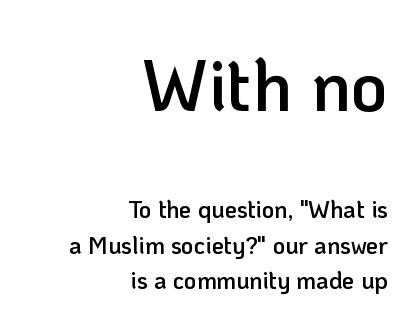
The image shows 72 px semibold sans-serif type, upright; set right-aligned, normal line spacing (1.47x), normal letter spacing, not underlined; the first (top) block is 3.0x larger; low stroke contrast and a medium x-height.
